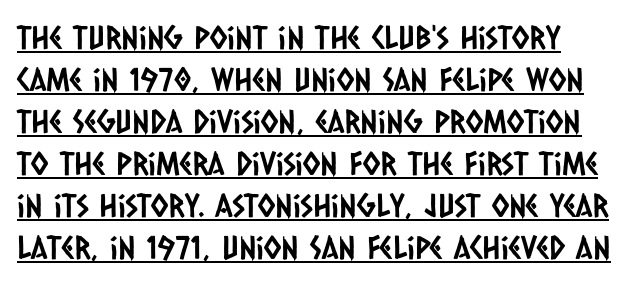
A typesetter would call this proportional, since set widths differ per character. I'd call this a sans setting — the letters go barefoot. The face used here is rendered with its standard letterfit. A baseline rule has been typeset under these characters.
